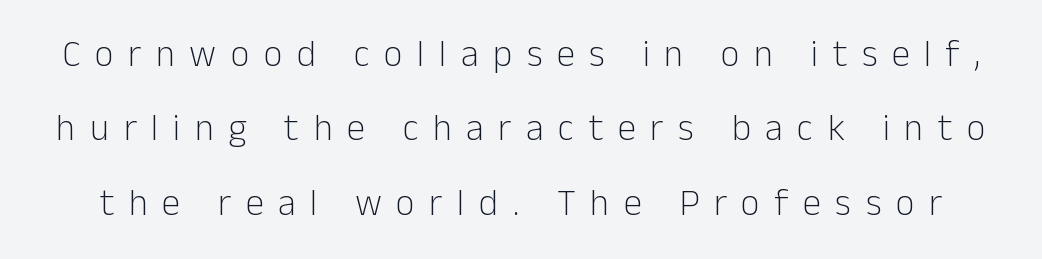
Q: Is the text bold? A: No.
Q: Is the text italic (slanted)? A: No, it is upright.
Q: Is the typeface a serif or a sans-serif typeface? A: Sans-serif.
Q: Is the text underlined? A: No.
Q: Is the spacing between letters normal or unusually wide? A: Unusually wide.
Q: Is the spacing between lines tight, normal or loose? A: Loose.
Q: Width (condensed, normal, or wide)? A: Normal.
Q: Stroke contrast? A: Low.
Q: x-height? A: Medium.
Q: Monospaced? A: No.
